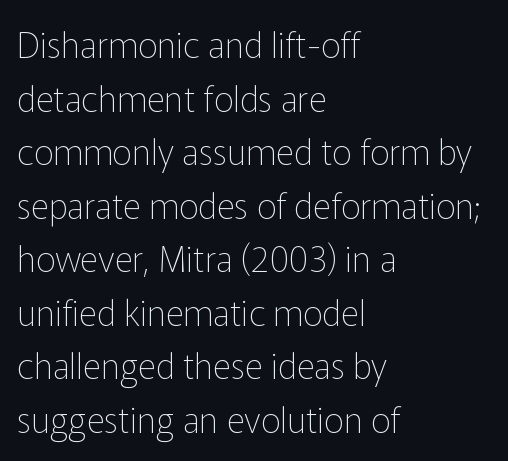
{"serif": "no", "italic": "no", "bold": "no", "weight": "thin", "width": "normal", "stroke_contrast": "low", "x_height": "medium", "monospaced": "no", "underline": "no", "align": "left", "line_spacing": "normal", "line_spacing_ratio": 1.53, "letter_spacing": "normal", "letter_spacing_em": 0.0, "glyph_px": 35}
